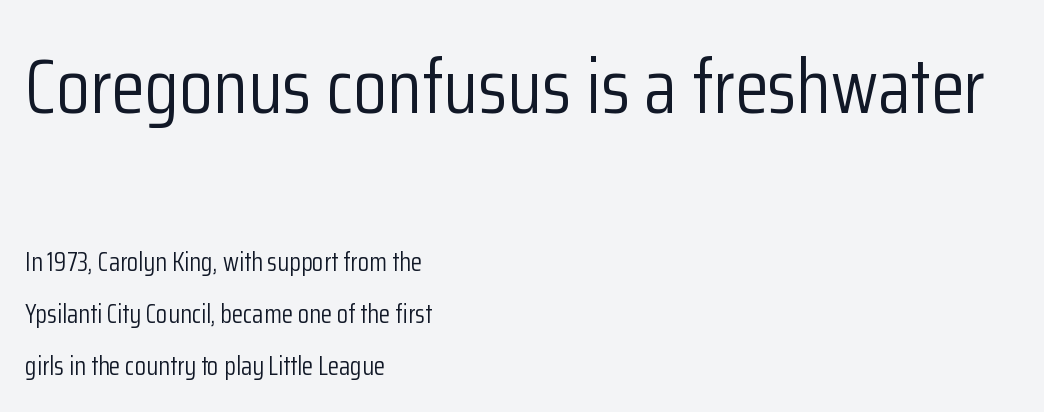
The letters in the upper block stand taller than those in the block below. Is the type heavy? It reads as light-to-regular instead. Compared with typical body copy, the letter spacing here is the same. Rule under the text: the space is simply empty.
